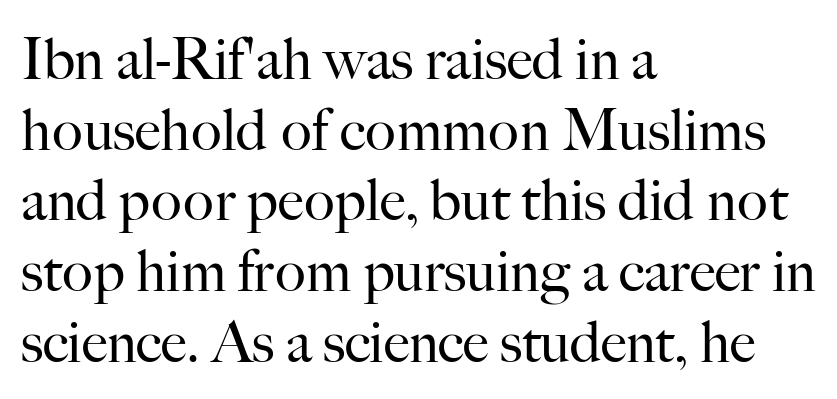
{"serif": "yes", "italic": "no", "bold": "no", "weight": "regular", "width": "normal", "stroke_contrast": "high", "x_height": "small", "monospaced": "no", "underline": "no", "align": "left", "line_spacing_ratio": 1.24, "letter_spacing": "normal", "letter_spacing_em": 0.0, "glyph_px": 57}
